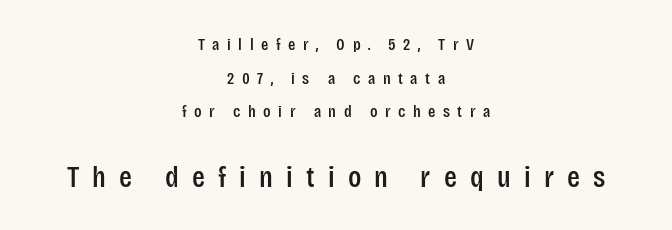
{"serif": "no", "italic": "no", "width": "condensed", "stroke_contrast": "low", "x_height": "large", "monospaced": "no", "underline": "no", "align": "center", "line_spacing": "loose", "line_spacing_ratio": 1.98, "letter_spacing": "wide", "letter_spacing_em": 0.44, "larger_block": "second", "size_ratio": 1.76, "glyph_px": 30}
